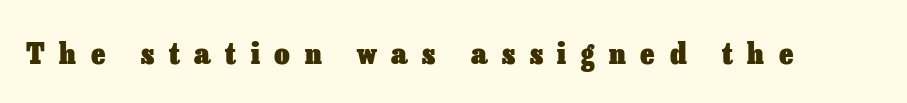
Quick note: not italic, upright. Spacing verdict: proportional, widths tailored to each character. The zone under the glyphs is completely vacant. Is the type bold? Yes — the strokes are clearly thick and heavy. A typesetter would call this heavily tracked-out type.
